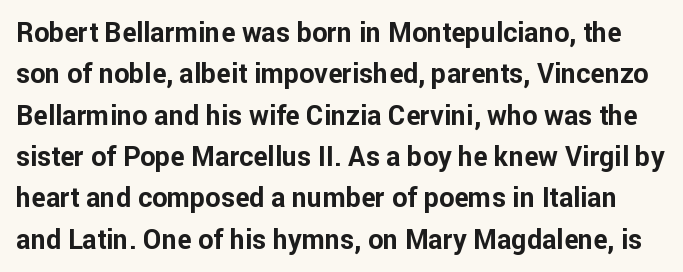
The image shows 27 px bold type, upright; set normal line spacing (1.53x), normal letter spacing, not underlined.
